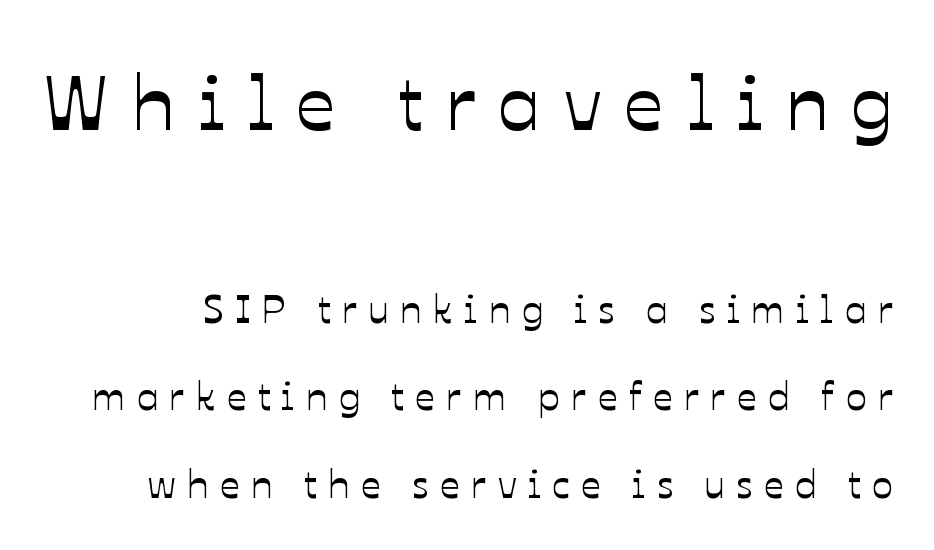
{"italic": "no", "width": "normal", "stroke_contrast": "low", "x_height": "medium", "monospaced": "no", "underline": "no", "line_spacing": "loose", "line_spacing_ratio": 2.24, "letter_spacing": "wide", "letter_spacing_em": 0.29, "larger_block": "first", "size_ratio": 2.0, "glyph_px": 78}
